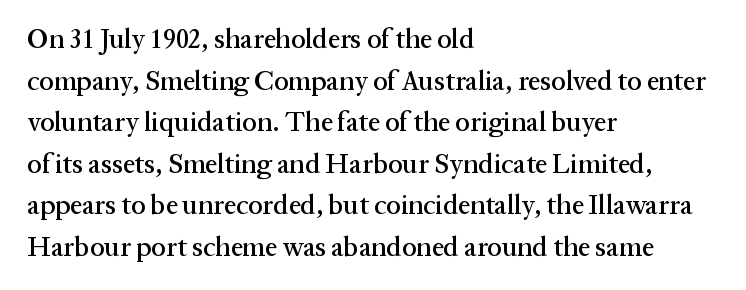
The image shows 27 px text type, upright; set left-aligned, normal line spacing (1.54x), normal letter spacing, not underlined.
